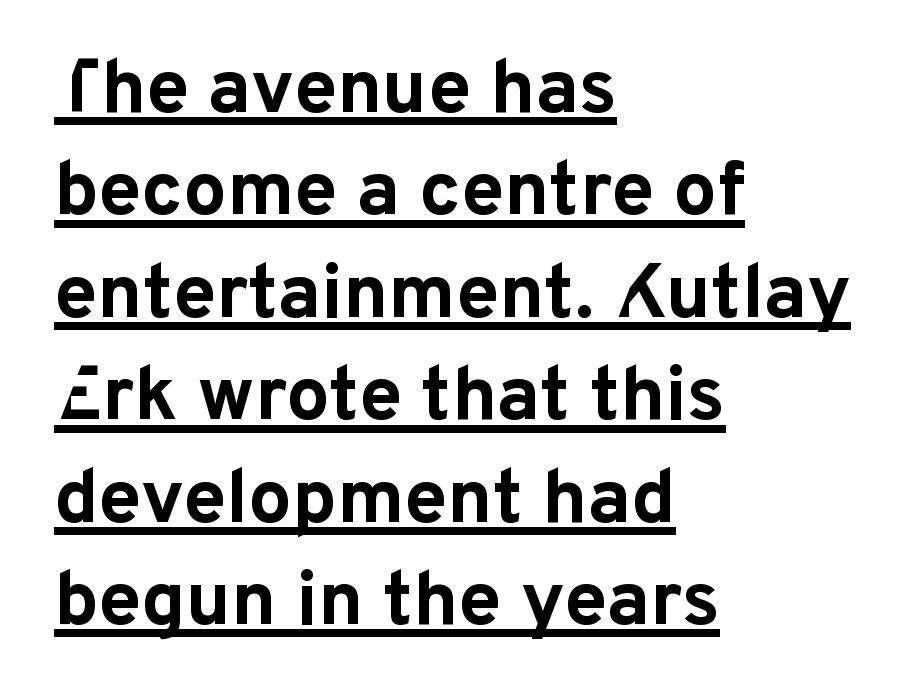
Q: Is the text bold? A: Yes.
Q: Is the text italic (slanted)? A: No, it is upright.
Q: Is the typeface a serif or a sans-serif typeface? A: Sans-serif.
Q: Is the text underlined? A: Yes.
Q: How is the paragraph aligned? A: Left-aligned.
Q: Is the spacing between letters normal or unusually wide? A: Normal.
Q: Is the spacing between lines tight, normal or loose? A: Normal.
Q: Width (condensed, normal, or wide)? A: Normal.
Q: Stroke contrast? A: Low.
Q: x-height? A: Medium.
Q: Monospaced? A: No.
